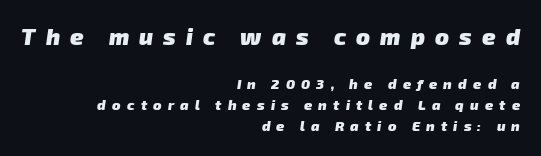
The image shows 23 px bold type; set right-aligned, normal line spacing (1.51x), unusually wide letter spacing (+0.44 em), not underlined; the first (top) block is 1.64x larger.
